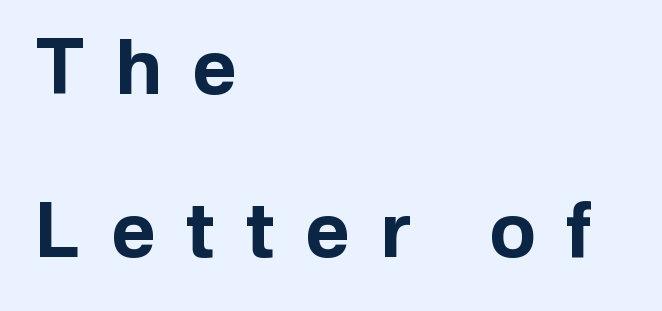
Q: Is the text bold? A: Yes.
Q: Is the text italic (slanted)? A: No, it is upright.
Q: Is the typeface a serif or a sans-serif typeface? A: Sans-serif.
Q: Is the text underlined? A: No.
Q: How is the paragraph aligned? A: Left-aligned.
Q: Is the spacing between letters normal or unusually wide? A: Unusually wide.
Q: Is the spacing between lines tight, normal or loose? A: Loose.
Q: Width (condensed, normal, or wide)? A: Normal.
Q: Stroke contrast? A: Low.
Q: x-height? A: Medium.
Q: Monospaced? A: No.
